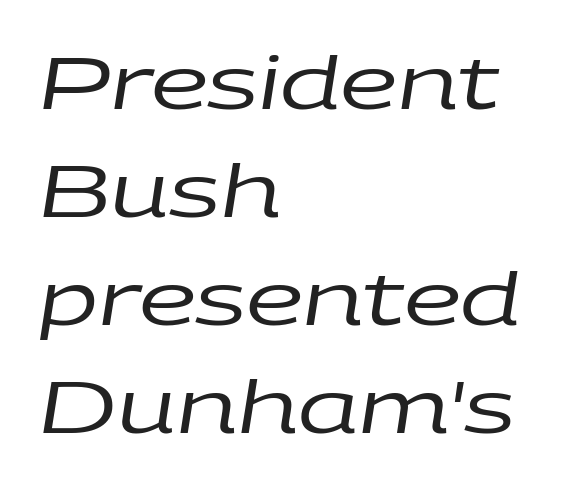
{"italic": "yes", "lean": "right", "slant_degrees": 9, "bold": "no", "weight": "regular", "width": "wide", "stroke_contrast": "low", "x_height": "large", "monospaced": "no", "underline": "no", "align": "left", "line_spacing": "normal", "line_spacing_ratio": 1.48, "letter_spacing": "normal", "letter_spacing_em": 0.0, "glyph_px": 73}
